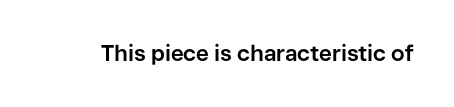
Q: Is the text bold? A: Yes.
Q: Is the text italic (slanted)? A: No, it is upright.
Q: Is the text underlined? A: No.
Q: Is the spacing between letters normal or unusually wide? A: Normal.
